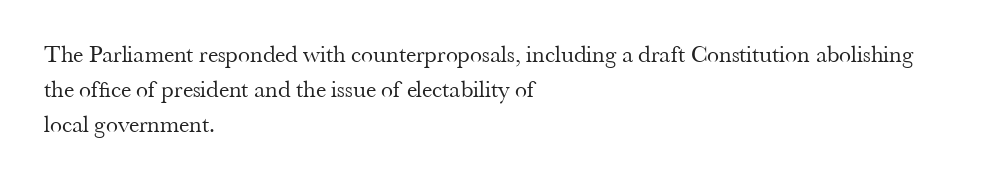
No word sits above an underline. This is the regular roman posture of the typeface. The lines in this sample share a left origin and differ only in where they stop. Successive baselines arrive at the customary interval.
